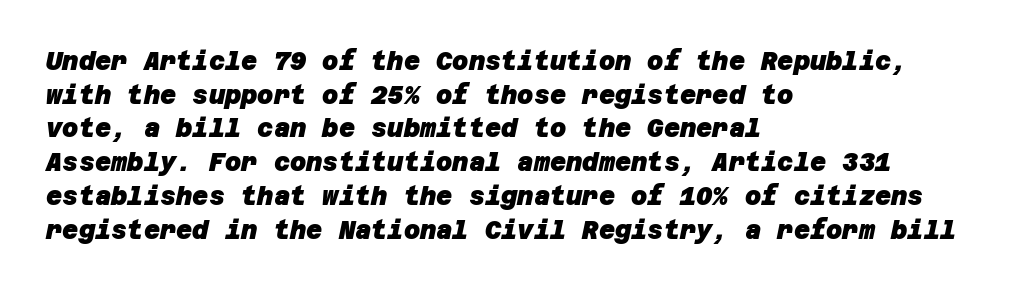
{"bold": "yes", "underline": "no", "align": "left", "line_spacing": "normal", "line_spacing_ratio": 1.35, "letter_spacing": "normal", "letter_spacing_em": 0.0, "glyph_px": 25}
